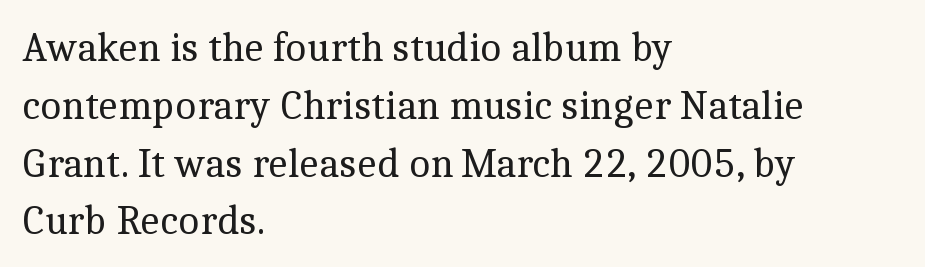
The image shows 41 px regular-weight serif type, upright; set left-aligned, normal line spacing (1.41x), normal letter spacing, not underlined; a medium x-height.
